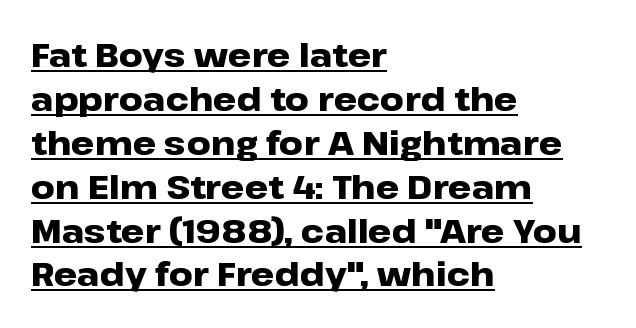
{"serif": "no", "italic": "no", "bold": "yes", "weight": "heavy", "width": "wide", "stroke_contrast": "low", "x_height": "medium", "monospaced": "no", "underline": "yes", "align": "left", "line_spacing": "normal", "line_spacing_ratio": 1.33, "letter_spacing": "normal", "letter_spacing_em": 0.0, "glyph_px": 33}
